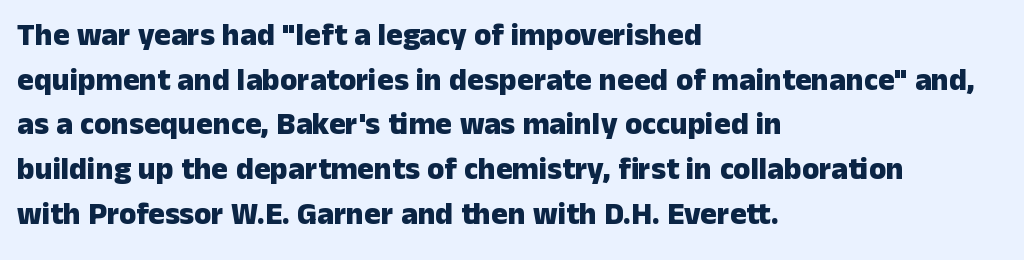
Ordinary non-slanted type is in use. Each letter keeps its own natural width here, so spacing adapts to shape. The foot of each line stays bare and open. Every row of glyphs begins at an identical x-position on the left. Typesetter's note: full bold, strokes at maximum text heaviness. Each letter's strokes conclude bluntly, with no projecting serifs.
